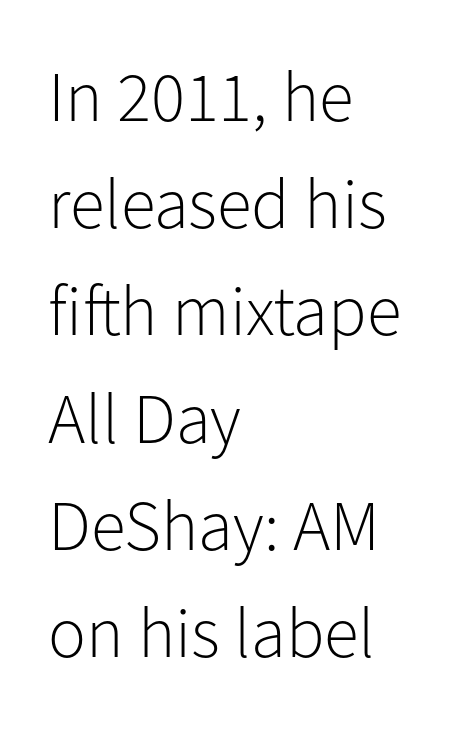
{"serif": "no", "italic": "no", "bold": "no", "weight": "light", "width": "normal", "stroke_contrast": "low", "x_height": "medium", "monospaced": "no", "underline": "no", "align": "left", "line_spacing": "normal", "line_spacing_ratio": 1.51, "letter_spacing": "normal", "letter_spacing_em": 0.0, "glyph_px": 71}
